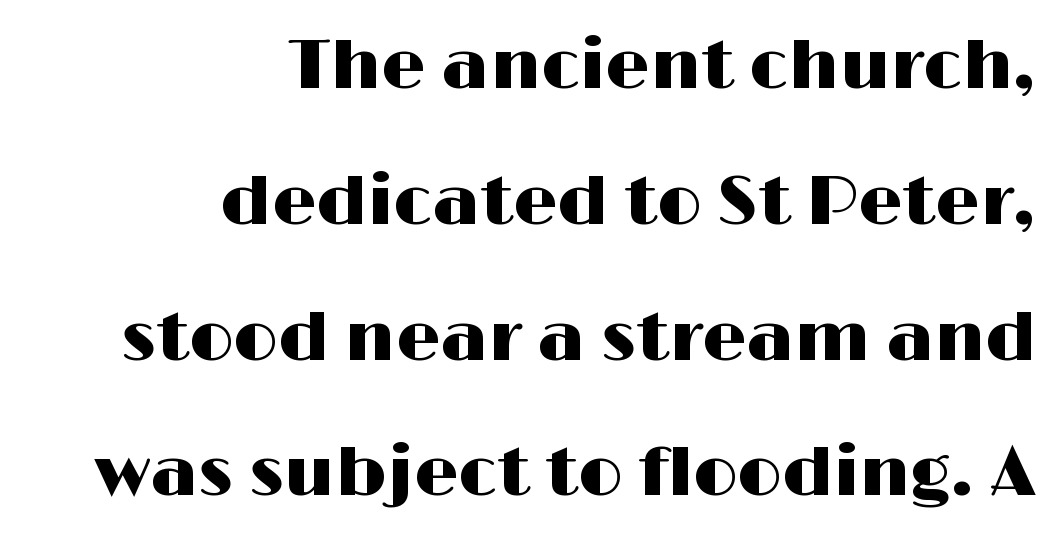
{"serif": "no", "italic": "no", "width": "wide", "stroke_contrast": "high", "x_height": "medium", "monospaced": "no", "underline": "no", "align": "right", "line_spacing": "loose", "line_spacing_ratio": 1.94, "letter_spacing": "normal", "letter_spacing_em": 0.0, "glyph_px": 70}
